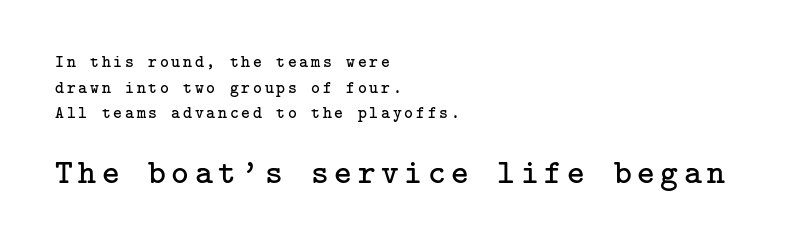
Q: Is the text bold? A: No.
Q: Is the text italic (slanted)? A: No, it is upright.
Q: Is the typeface a serif or a sans-serif typeface? A: Serif.
Q: Is the text underlined? A: No.
Q: How is the paragraph aligned? A: Left-aligned.
Q: Is the spacing between lines tight, normal or loose? A: Normal.
Q: Which block of text is set in a larger size, the first (top) or the second (bottom)? A: The second (bottom) one.
Q: Width (condensed, normal, or wide)? A: Normal.
Q: Stroke contrast? A: Low.
Q: x-height? A: Medium.
